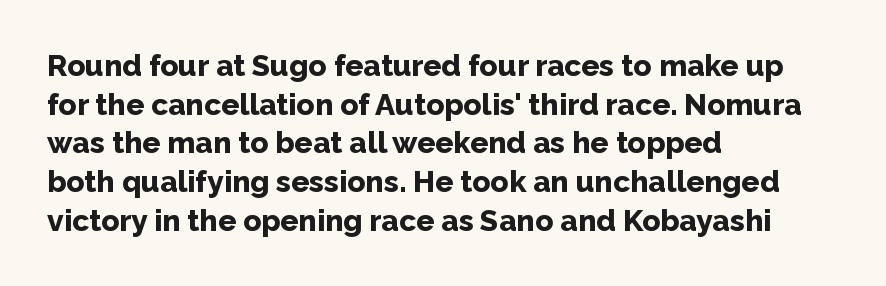
The rows are spaced the way most documents space them. Character widths vary here, with narrow letters taking less room than wide ones. Italic: no, the glyphs are upright roman. The passage shown has conventional tracking throughout.
